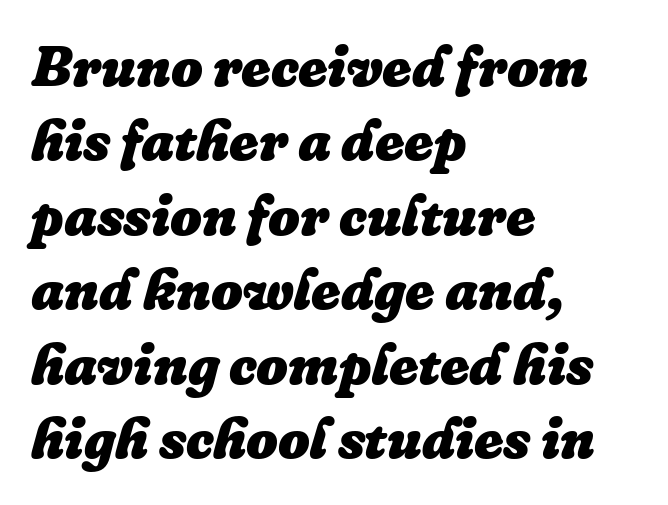
Unmarked baselines from the first word to the last. Typesetter's note: full bold, strokes at maximum text heaviness. A student would call this left alignment; a typographer would say flush left, rag right. Default kerning and tracking; the words read as compact shapes.
